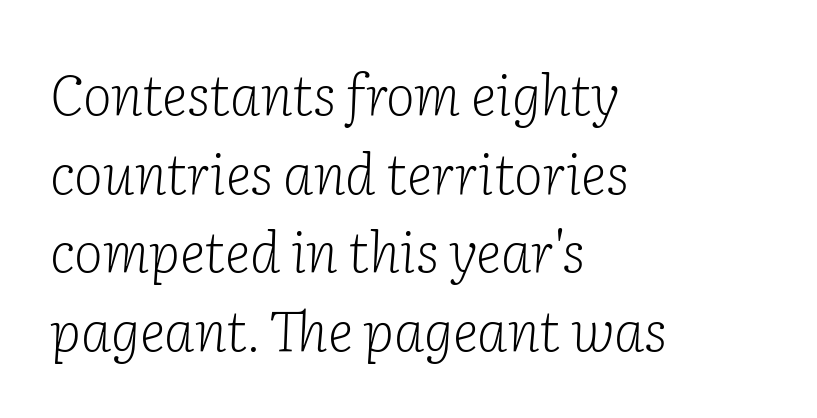
{"serif": "yes", "italic": "yes", "lean": "right", "slant_degrees": 2, "bold": "no", "weight": "light", "width": "normal", "stroke_contrast": "low", "x_height": "medium", "monospaced": "no", "underline": "no", "align": "left", "line_spacing": "normal", "line_spacing_ratio": 1.43, "letter_spacing": "normal", "letter_spacing_em": 0.0, "glyph_px": 55}
